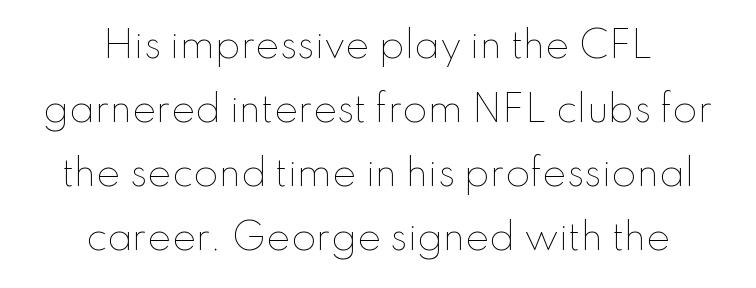
The image shows 36 px thin type, upright; set centered, line spacing 1.78x, normal letter spacing, not underlined; low stroke contrast and a small x-height.
